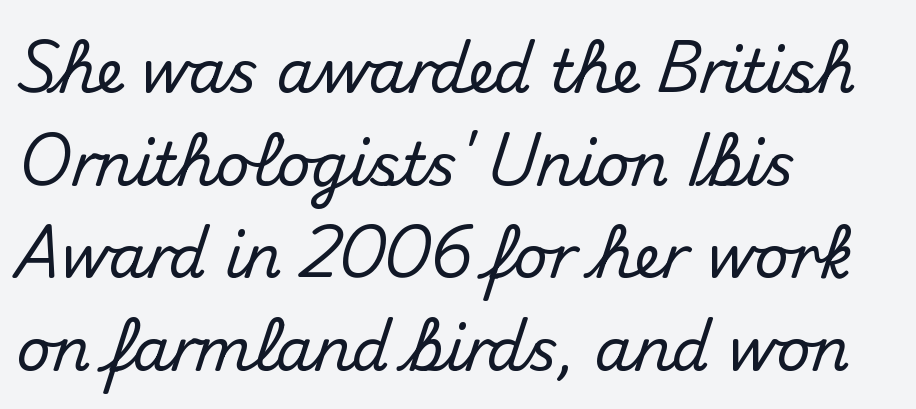
{"serif": "no", "width": "normal", "stroke_contrast": "medium", "x_height": "small", "monospaced": "no", "underline": "no", "align": "left", "line_spacing": "normal", "line_spacing_ratio": 1.57, "letter_spacing": "normal", "letter_spacing_em": 0.0, "glyph_px": 59}
